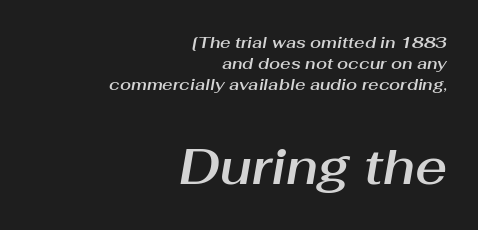
{"italic": "yes", "lean": "right", "slant_degrees": 10, "width": "normal", "stroke_contrast": "medium", "x_height": "medium", "monospaced": "no", "underline": "no", "align": "right", "line_spacing": "normal", "line_spacing_ratio": 1.32, "letter_spacing": "normal", "letter_spacing_em": 0.0, "larger_block": "second", "size_ratio": 3.06, "glyph_px": 49}
